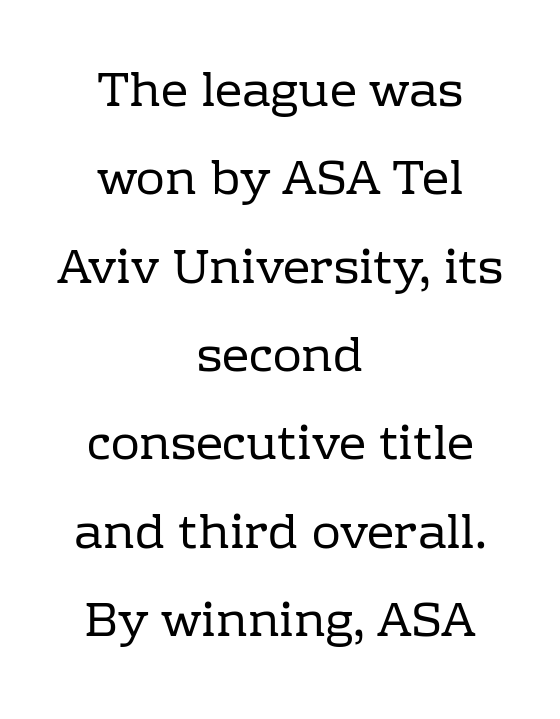
The image shows 48 px regular-weight serif type, upright; set centered, line spacing 1.84x, normal letter spacing, not underlined; low stroke contrast and a medium x-height.
